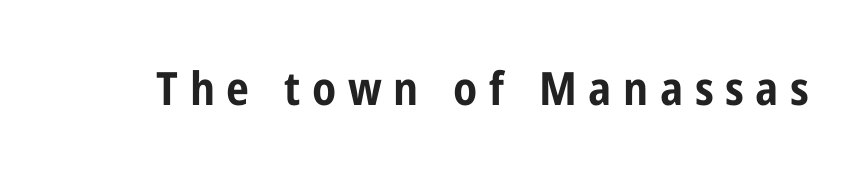
Q: Is the text bold? A: Yes.
Q: Is the text italic (slanted)? A: No, it is upright.
Q: Is the typeface a serif or a sans-serif typeface? A: Sans-serif.
Q: Is the text underlined? A: No.
Q: Is the spacing between letters normal or unusually wide? A: Unusually wide.
Q: Width (condensed, normal, or wide)? A: Condensed.
Q: Stroke contrast? A: Low.
Q: x-height? A: Medium.
Q: Monospaced? A: No.
